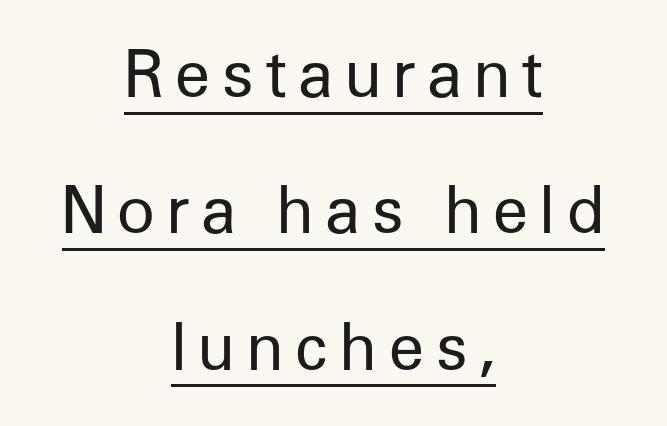
The characters are drawn with everyday or finer stroke widths. Vertically, the passage feels expansive, rows floating well apart. Honestly, the underline is the first thing you notice here. Examine the stroke ends and you'll find no serifs. The axis of the letterforms is exactly vertical. Varying glyph widths throughout — classic text-font behaviour.
